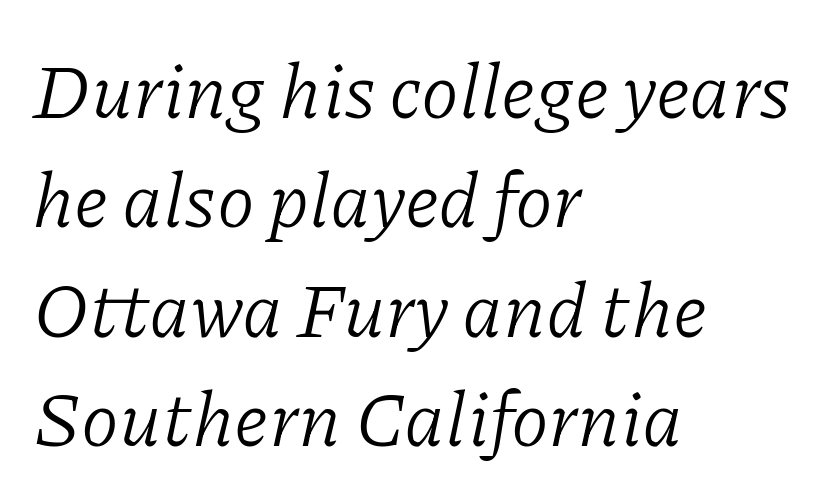
Q: Is the text bold? A: No.
Q: Is the text italic (slanted)? A: Yes, it leans right by about 11 degrees.
Q: Is the typeface a serif or a sans-serif typeface? A: Serif.
Q: Is the text underlined? A: No.
Q: How is the paragraph aligned? A: Left-aligned.
Q: Is the spacing between letters normal or unusually wide? A: Normal.
Q: Is the spacing between lines tight, normal or loose? A: Normal.
Q: Width (condensed, normal, or wide)? A: Normal.
Q: Stroke contrast? A: Low.
Q: x-height? A: Medium.
Q: Monospaced? A: No.
